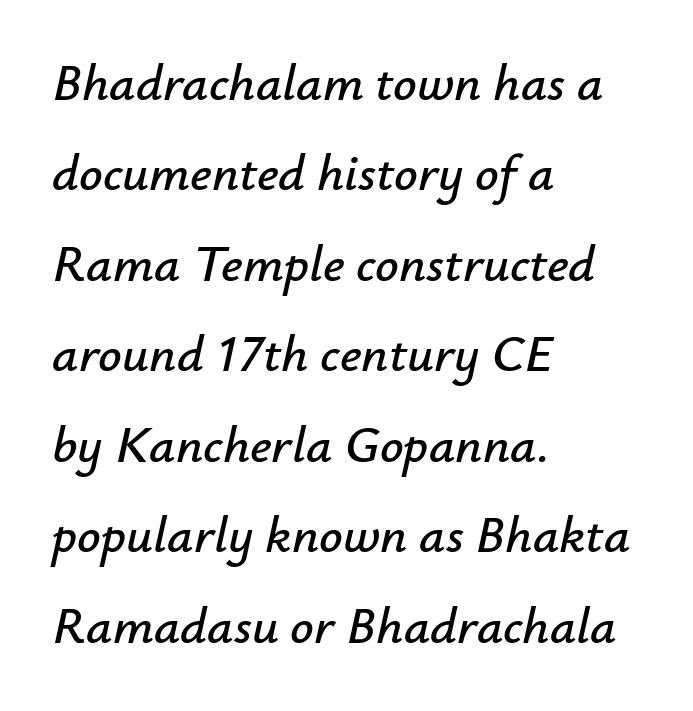
Q: Is the text italic (slanted)? A: Yes, it leans right by about 12 degrees.
Q: Is the text underlined? A: No.
Q: How is the paragraph aligned? A: Left-aligned.
Q: Is the spacing between letters normal or unusually wide? A: Normal.
Q: Width (condensed, normal, or wide)? A: Normal.
Q: Stroke contrast? A: Low.
Q: x-height? A: Small.
Q: Monospaced? A: No.
